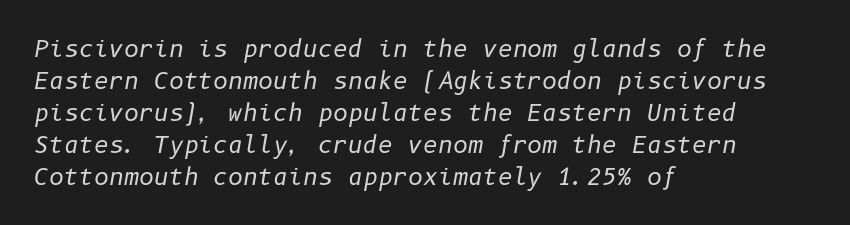
Heaviness? Minimal to ordinary, like unemphasized prose. Each line starts at the same left margin while the right side varies. The letters sit at their default tracking, neither squeezed nor spread. This rendering features lettering with no underline. The passage shown stacks its lines at a standard gap.
